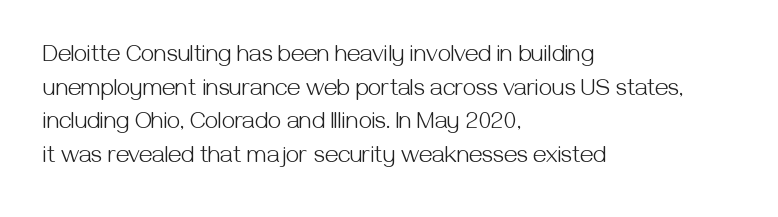
Does the copy run flush right? No — it runs flush left. Does extra space separate the letters? No, they use regular spacing. The letters look calm and open, with moderate or lighter stems. Beneath every word, the page is bare. Normally led — the rows are evenly, conventionally spaced.
